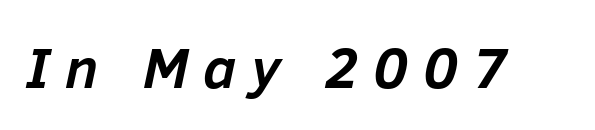
Designer's note — italics engaged. Proportional: the letters do not fall into vertical columns. The characters look thick and weighty, a clear bold. Someone cranked the tracking dial way up on this one. The string is rendered with underlining switched off.
